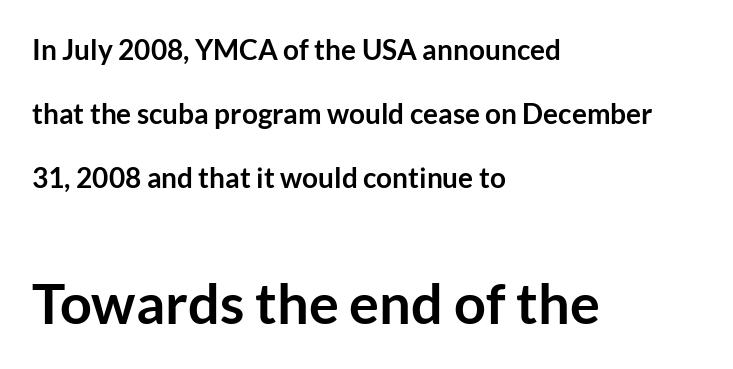
The image shows 56 px semibold sans-serif type, upright; set left-aligned, loose line spacing (2.28x), normal letter spacing, not underlined; the second (bottom) block is 2.0x larger; low stroke contrast and a medium x-height.
